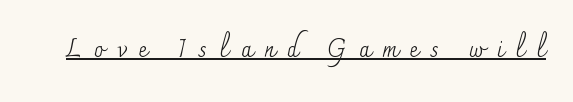
Q: Is the text bold? A: No.
Q: Is the text italic (slanted)? A: Yes.
Q: Is the text underlined? A: Yes.
Q: Is the spacing between letters normal or unusually wide? A: Unusually wide.
